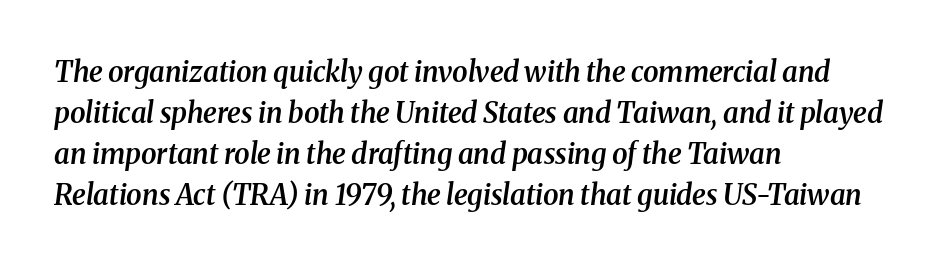
{"serif": "yes", "italic": "yes", "lean": "right", "slant_degrees": 8, "bold": "semi", "weight": "semibold", "width": "normal", "stroke_contrast": "medium", "x_height": "medium", "monospaced": "no", "underline": "no", "align": "left", "line_spacing": "normal", "line_spacing_ratio": 1.46, "letter_spacing": "normal", "letter_spacing_em": 0.0, "glyph_px": 28}
